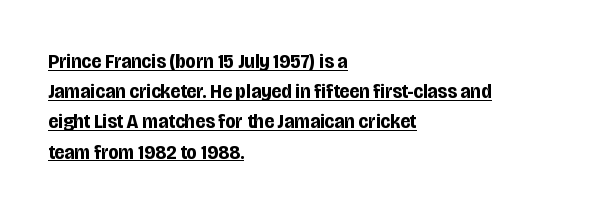
{"italic": "no", "bold": "yes", "underline": "yes", "align": "left", "line_spacing": "normal", "line_spacing_ratio": 1.44, "letter_spacing": "normal", "letter_spacing_em": 0.0, "glyph_px": 21}
